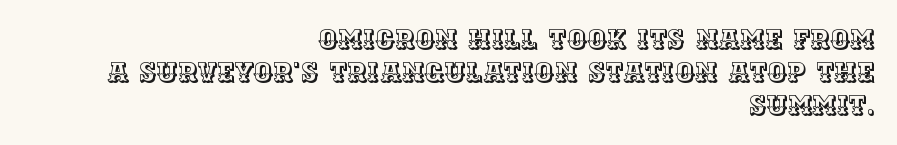
There is no visible air inserted between adjacent glyphs. Plain, unruled lines of type. Every row of glyphs terminates at an identical x-position on the right. Designer's note — italics off, roman on.
